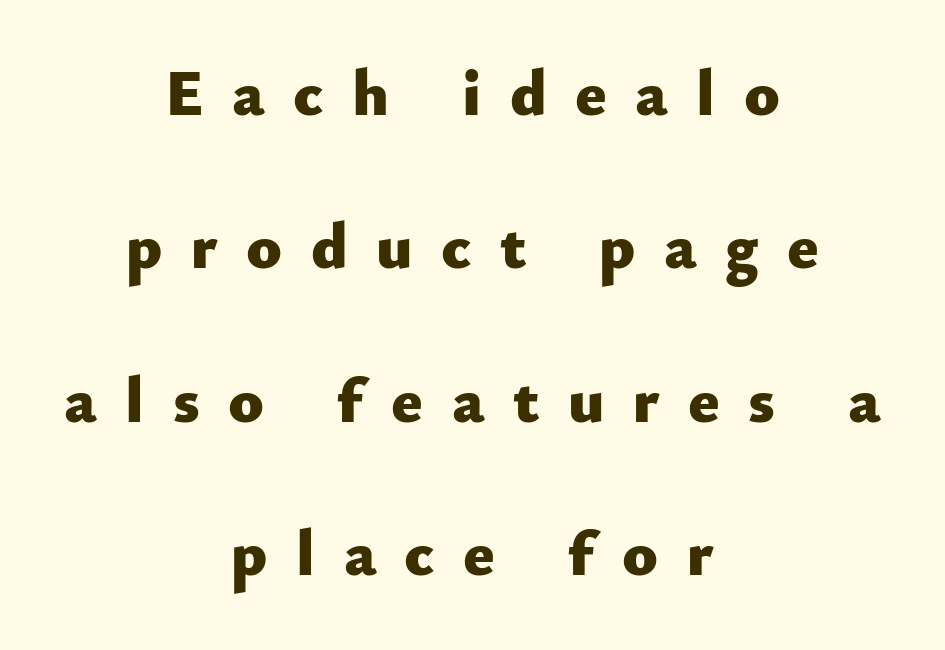
Q: Is the text bold? A: Yes.
Q: Is the text italic (slanted)? A: No, it is upright.
Q: Is the typeface a serif or a sans-serif typeface? A: Sans-serif.
Q: Is the text underlined? A: No.
Q: How is the paragraph aligned? A: Centered.
Q: Is the spacing between letters normal or unusually wide? A: Unusually wide.
Q: Is the spacing between lines tight, normal or loose? A: Loose.
Q: Width (condensed, normal, or wide)? A: Normal.
Q: Stroke contrast? A: Low.
Q: x-height? A: Small.
Q: Monospaced? A: No.
